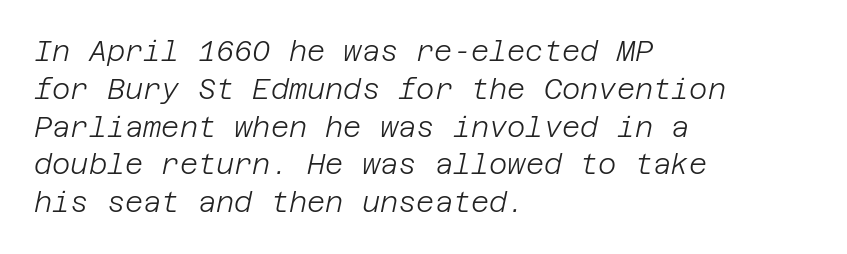
Just letters on the line, the space beneath them empty. The rag falls on the right side of this text block. Tracking here is standard; glyphs follow each other at the usual distance. Weight: regular or lighter. Posture: slanted.
